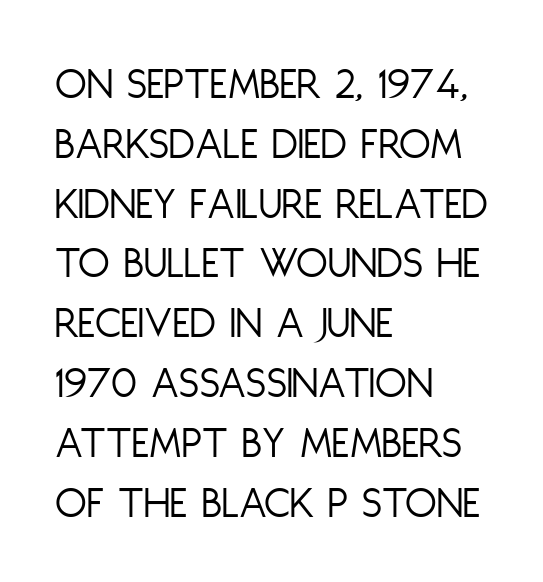
Q: Is the text bold? A: No.
Q: Is the text italic (slanted)? A: No, it is upright.
Q: Is the typeface a serif or a sans-serif typeface? A: Sans-serif.
Q: Is the text underlined? A: No.
Q: How is the paragraph aligned? A: Left-aligned.
Q: Is the spacing between letters normal or unusually wide? A: Normal.
Q: Is the spacing between lines tight, normal or loose? A: Normal.
Q: Width (condensed, normal, or wide)? A: Condensed.
Q: Stroke contrast? A: Low.
Q: x-height? A: Large.
Q: Monospaced? A: No.
